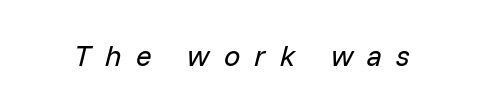
Q: Is the text bold? A: No.
Q: Is the text italic (slanted)? A: Yes, it leans right by about 14 degrees.
Q: Is the text underlined? A: No.
Q: Is the spacing between letters normal or unusually wide? A: Unusually wide.
Q: Width (condensed, normal, or wide)? A: Normal.
Q: Stroke contrast? A: Low.
Q: x-height? A: Medium.
Q: Monospaced? A: No.
